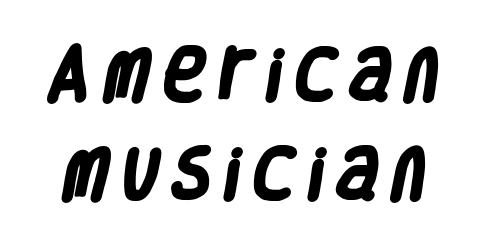
The image shows 57 px heavy, condensed sans-serif type; set line spacing 1.73x, unusually wide letter spacing (+0.25 em), not underlined; low stroke contrast and a large x-height.
